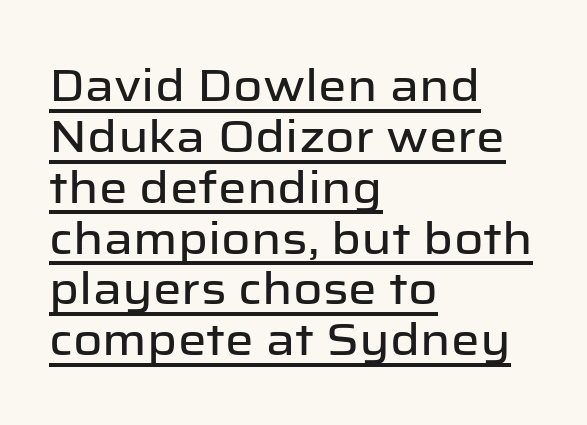
The image shows 45 px sans-serif type, upright; set left-aligned, tight line spacing (1.13x), normal letter spacing, underlined; low stroke contrast and a medium x-height.
